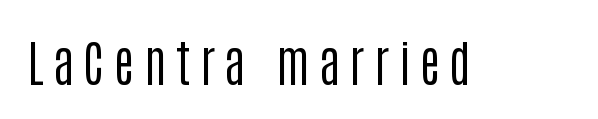
The image shows 50 px regular-weight, condensed sans-serif type, upright; set not underlined; low stroke contrast and a large x-height.
